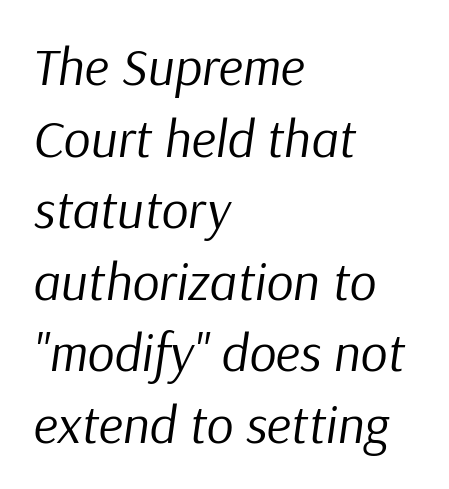
{"italic": "yes", "lean": "right", "slant_degrees": 9, "bold": "no", "weight": "regular", "width": "normal", "stroke_contrast": "low", "x_height": "medium", "monospaced": "no", "underline": "no", "align": "left", "line_spacing": "normal", "line_spacing_ratio": 1.35, "letter_spacing": "normal", "letter_spacing_em": 0.0, "glyph_px": 53}
